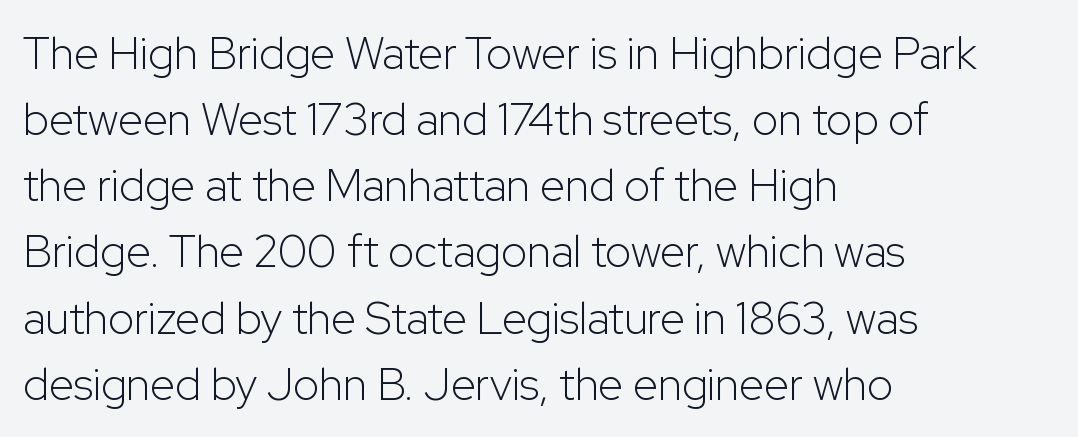
This rendering features lettering with no underline. A sans-serif font was chosen for this passage. The characters are drawn with everyday or finer stroke widths. No italicization has been applied; the sample stays upright. Words appear dense and cohesive because spacing is normal.
